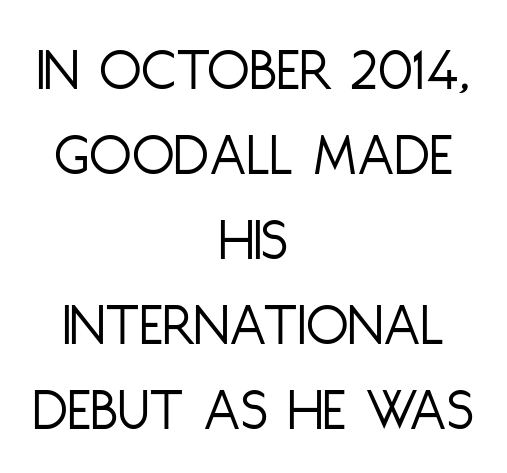
Each line is balanced around a shared central axis. The block of text has a typical density, with ordinary space between rows. The letters sit at their default tracking, neither squeezed nor spread. Ascenders rise straight up at ninety degrees. Rule under the text: the space is simply empty. Weight: in the light-to-regular range.
